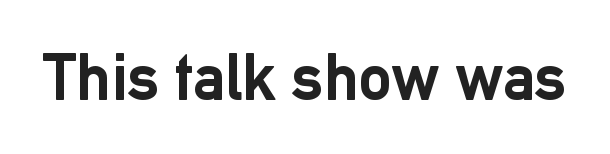
The image shows 66 px semibold sans-serif type, upright; set normal letter spacing, not underlined; low stroke contrast and a medium x-height.
